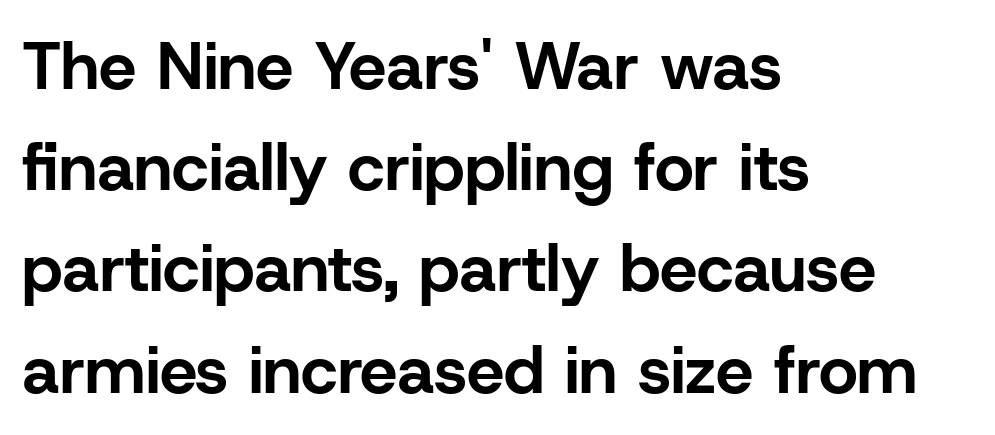
{"serif": "no", "italic": "no", "bold": "yes", "weight": "bold", "width": "normal", "stroke_contrast": "low", "x_height": "medium", "monospaced": "no", "underline": "no", "align": "left", "line_spacing": "normal", "line_spacing_ratio": 1.51, "letter_spacing": "normal", "letter_spacing_em": 0.0, "glyph_px": 67}
